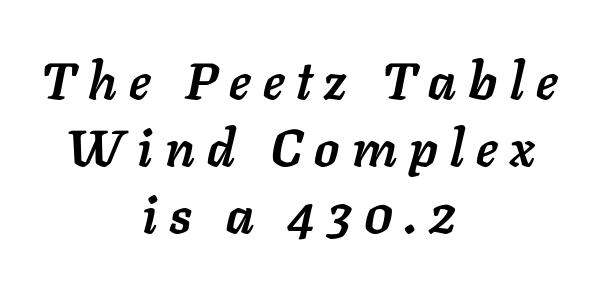
{"italic": "yes", "lean": "right", "slant_degrees": 11, "bold": "yes", "weight": "semibold", "width": "normal", "stroke_contrast": "low", "x_height": "medium", "monospaced": "no", "underline": "no", "align": "center", "line_spacing": "normal", "line_spacing_ratio": 1.31, "letter_spacing": "wide", "letter_spacing_em": 0.24, "glyph_px": 51}
